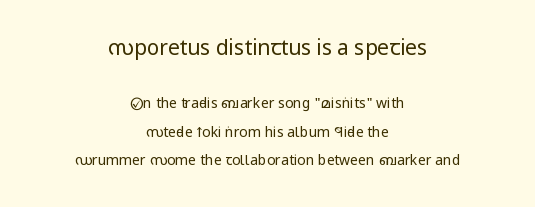
The image shows 21 px text type, upright; set centered, loose line spacing (2.05x), normal letter spacing, not underlined; the first (top) block is 1.5x larger.
